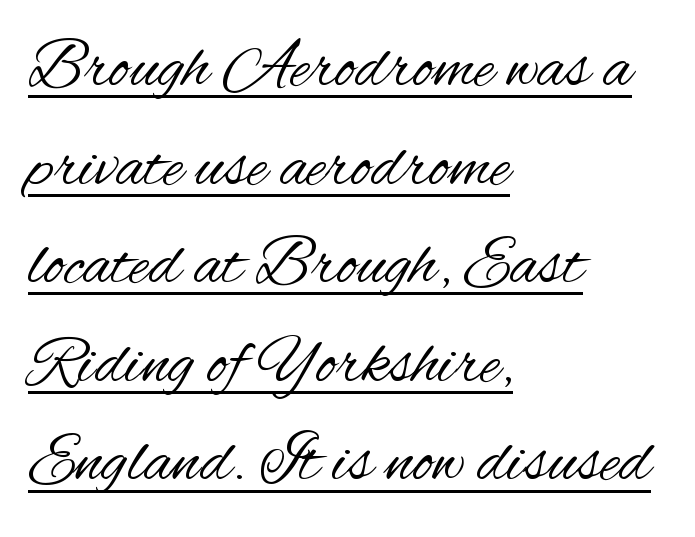
The rendering uses a moderate line-height, typical for paragraphs. Underlined type. Letterform terminals end flat and unadorned throughout the passage. Summary of weight: not heavy and not bold. Compared with a centered layout, this one pins lines to the left instead.
